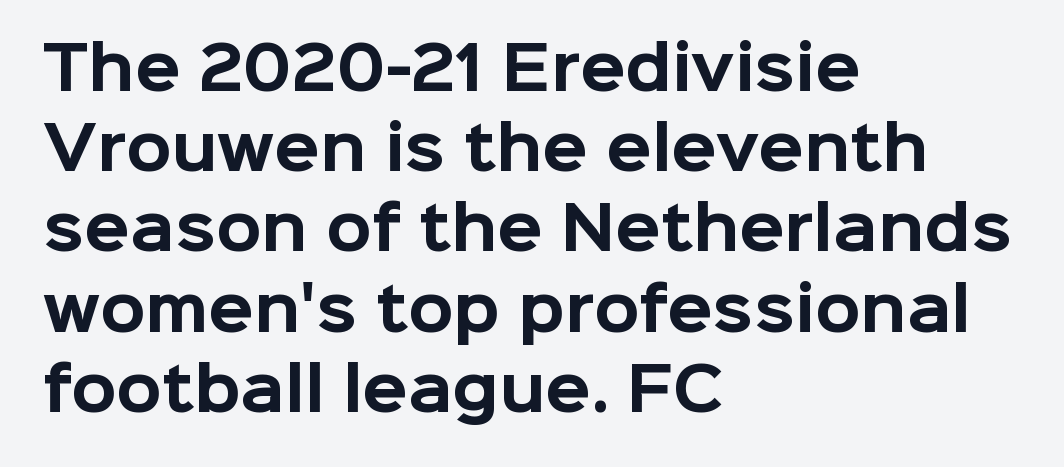
{"serif": "no", "italic": "no", "bold": "yes", "weight": "bold", "width": "normal", "stroke_contrast": "low", "x_height": "medium", "monospaced": "no", "underline": "no", "align": "left", "line_spacing": "normal", "line_spacing_ratio": 1.36, "letter_spacing": "normal", "letter_spacing_em": 0.0, "glyph_px": 59}
